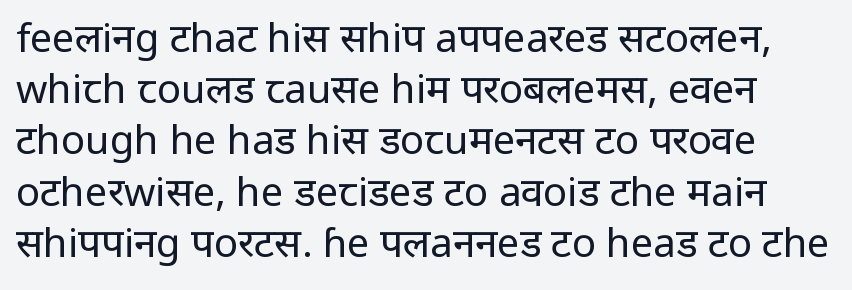
Q: Is the text bold? A: No.
Q: Is the text italic (slanted)? A: No, it is upright.
Q: Is the typeface a serif or a sans-serif typeface? A: Sans-serif.
Q: Is the text underlined? A: No.
Q: Is the spacing between letters normal or unusually wide? A: Normal.
Q: Is the spacing between lines tight, normal or loose? A: Normal.
Q: Width (condensed, normal, or wide)? A: Normal.
Q: Stroke contrast? A: Low.
Q: x-height? A: Medium.
Q: Monospaced? A: No.
